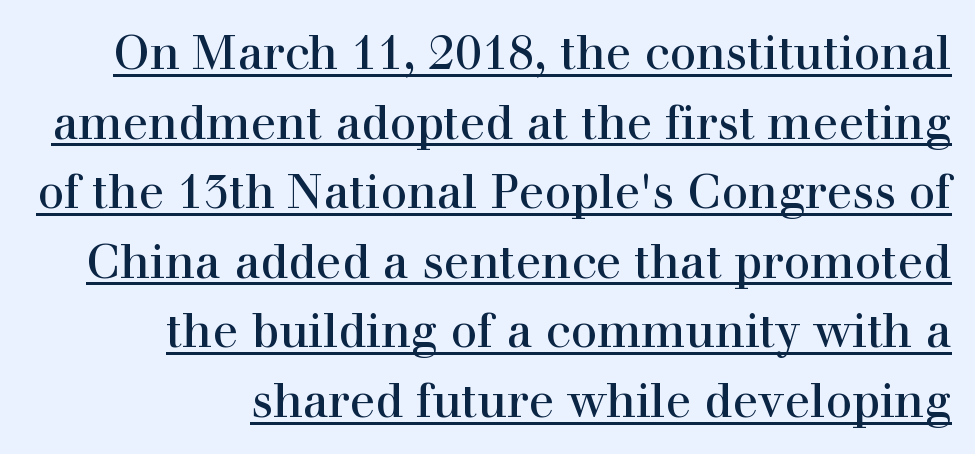
{"serif": "yes", "italic": "no", "width": "normal", "x_height": "medium", "monospaced": "no", "underline": "yes", "align": "right", "line_spacing": "normal", "line_spacing_ratio": 1.48, "letter_spacing": "normal", "letter_spacing_em": 0.0, "glyph_px": 47}
